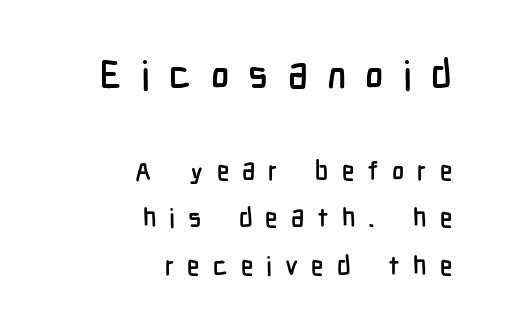
The image shows 39 px condensed sans-serif type, upright; set right-aligned, line spacing 1.83x, unusually wide letter spacing (+0.5 em), not underlined; the first (top) block is 1.5x larger; low stroke contrast and a medium x-height.
